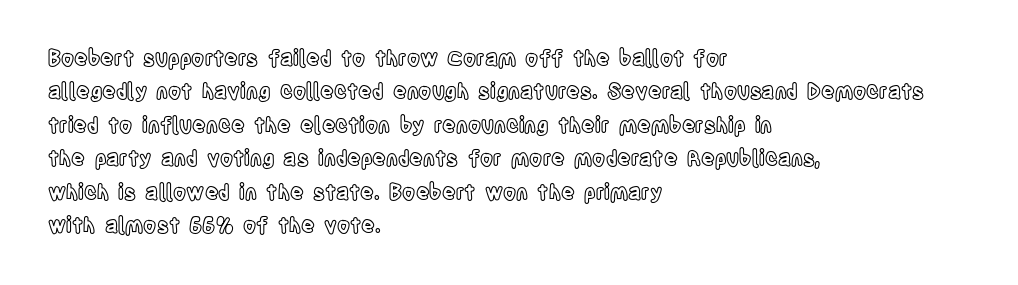
Q: Is the text italic (slanted)? A: No, it is upright.
Q: Is the text underlined? A: No.
Q: How is the paragraph aligned? A: Left-aligned.
Q: Is the spacing between letters normal or unusually wide? A: Normal.
Q: Is the spacing between lines tight, normal or loose? A: Normal.
